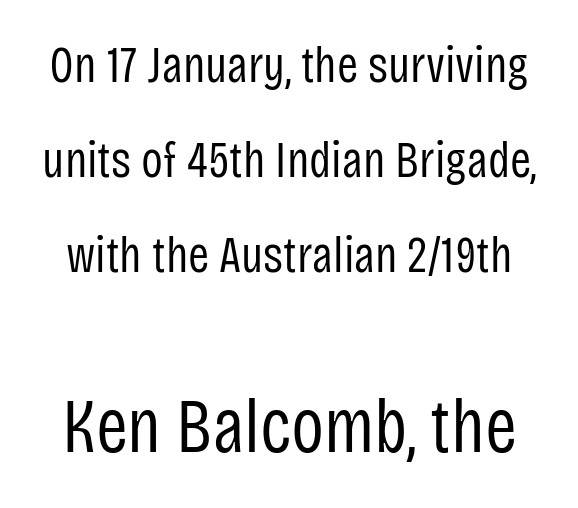
Is the letter spacing exaggerated? No — it looks like the ordinary default. Proportional: the letters do not fall into vertical columns. The characters are drawn with everyday or finer stroke widths. Of the two passages, the one underneath uses the larger point size. The space directly below the letters is spotless.
